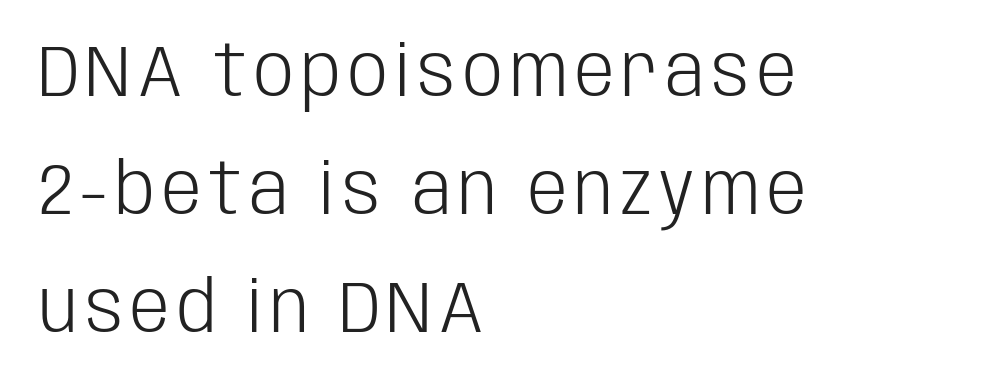
Q: Is the text bold? A: No.
Q: Is the text italic (slanted)? A: No, it is upright.
Q: Is the typeface a serif or a sans-serif typeface? A: Sans-serif.
Q: Is the text underlined? A: No.
Q: How is the paragraph aligned? A: Left-aligned.
Q: Is the spacing between lines tight, normal or loose? A: Normal.
Q: Width (condensed, normal, or wide)? A: Condensed.
Q: Stroke contrast? A: Low.
Q: x-height? A: Large.
Q: Monospaced? A: No.
